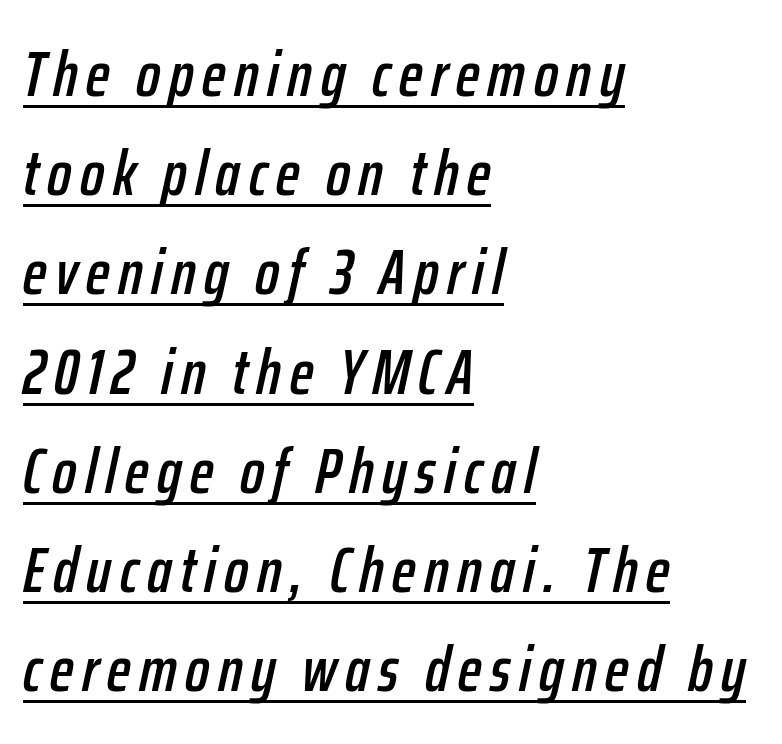
The image shows 64 px condensed type, italic (leaning right); set left-aligned, normal line spacing (1.55x), underlined; low stroke contrast and a medium x-height.
